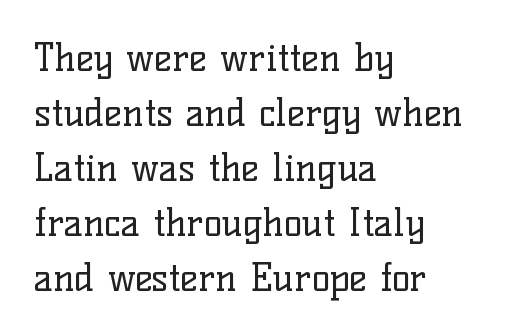
The image shows 38 px regular-weight serif type, upright; set left-aligned, normal line spacing (1.45x), normal letter spacing, not underlined; low stroke contrast and a medium x-height.
